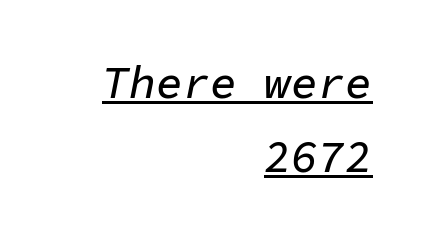
A typesetter would call this leading conventional body-copy spacing. A baseline rule has been typeset under these characters. Notice how the passage keeps a crisp vertical edge on the right only. Looks like terminal output: every glyph gets an equal slot. Words appear dense and cohesive because spacing is normal.
